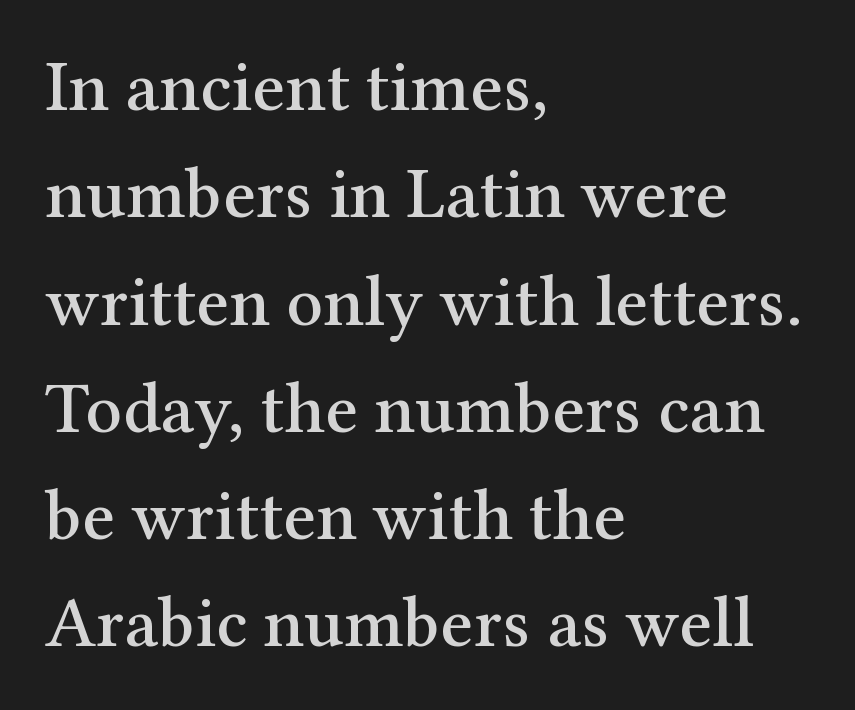
Q: Is the text italic (slanted)? A: No, it is upright.
Q: Is the typeface a serif or a sans-serif typeface? A: Serif.
Q: Is the text underlined? A: No.
Q: How is the paragraph aligned? A: Left-aligned.
Q: Is the spacing between letters normal or unusually wide? A: Normal.
Q: Is the spacing between lines tight, normal or loose? A: Normal.
Q: Width (condensed, normal, or wide)? A: Normal.
Q: Stroke contrast? A: Medium.
Q: x-height? A: Medium.
Q: Monospaced? A: No.
